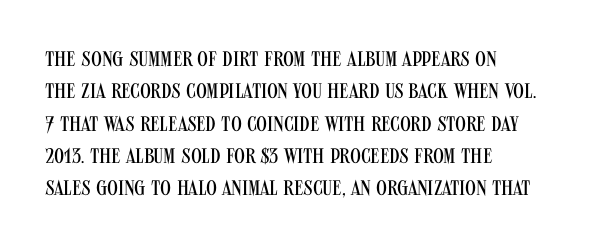
Words float on clear page, feet unadorned. Letters have the restrained weight of plain body copy at most. Horizontal alignment here is leftward, the default for most running prose. Whoever set this chose a conventional vertical rhythm. This sample uses an upright cut, with every glyph sitting square on the baseline.
